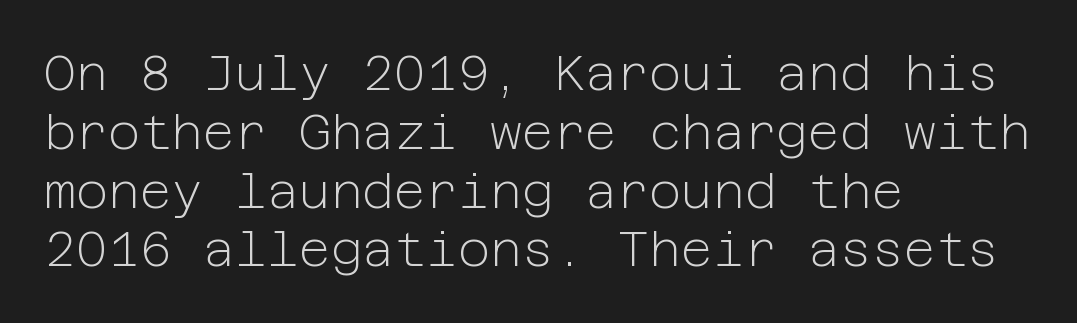
Q: Is the text bold? A: No.
Q: Is the text italic (slanted)? A: No, it is upright.
Q: Is the typeface a serif or a sans-serif typeface? A: Sans-serif.
Q: Is the text underlined? A: No.
Q: How is the paragraph aligned? A: Left-aligned.
Q: Is the spacing between letters normal or unusually wide? A: Normal.
Q: Width (condensed, normal, or wide)? A: Normal.
Q: Stroke contrast? A: Low.
Q: x-height? A: Medium.
